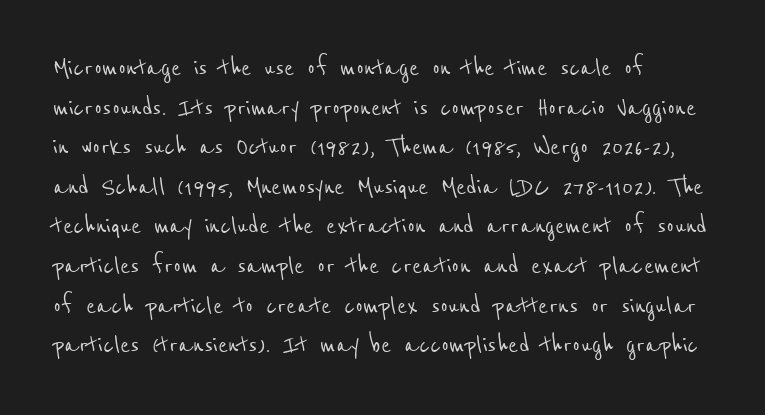
Think of a printed novel: that variable character pitch is what you see here. A typesetter would call this leading conventional body-copy spacing. The letters sit at their default tracking, neither squeezed nor spread. The baseline area is clear.
